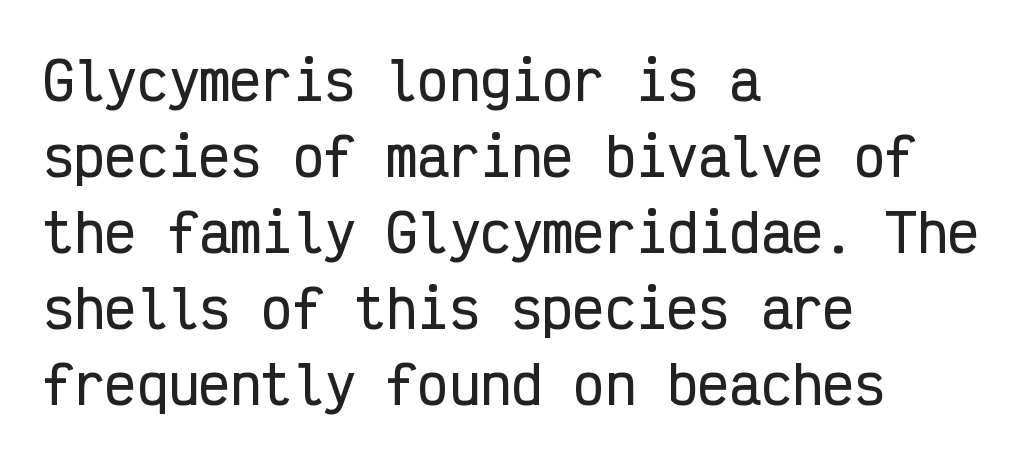
The image shows 52 px condensed sans-serif type, upright, monospaced; set left-aligned, normal line spacing (1.46x), normal letter spacing, not underlined; low stroke contrast and a medium x-height.
